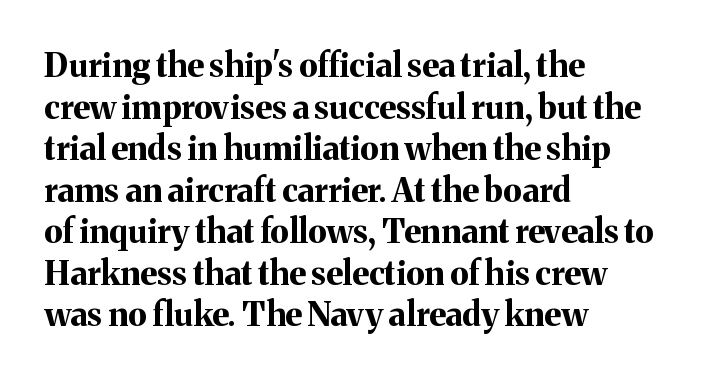
The image shows 33 px bold serif type, upright; set left-aligned, normal line spacing (1.26x), normal letter spacing, not underlined; medium stroke contrast and a medium x-height.
